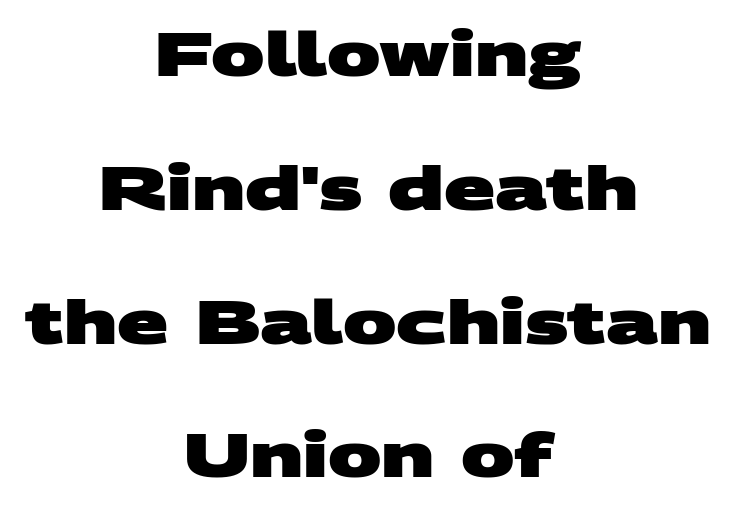
The face used here is rendered with its standard letterfit. Each letter's strokes conclude bluntly, with no projecting serifs. Does the leading feel generous? Absolutely, it's lavish. The passage shown is not underscored anywhere. Centered paragraph, ragged on both sides.
